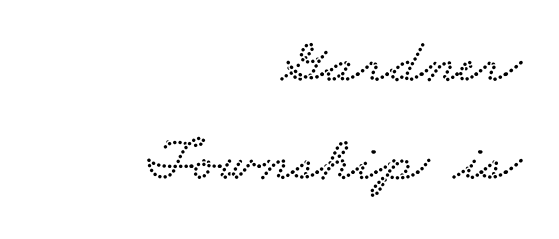
{"serif": "yes", "width": "wide", "stroke_contrast": "low", "x_height": "small", "monospaced": "no", "underline": "no", "align": "right", "line_spacing": "normal", "line_spacing_ratio": 1.56, "letter_spacing": "normal", "letter_spacing_em": 0.0, "glyph_px": 63}
